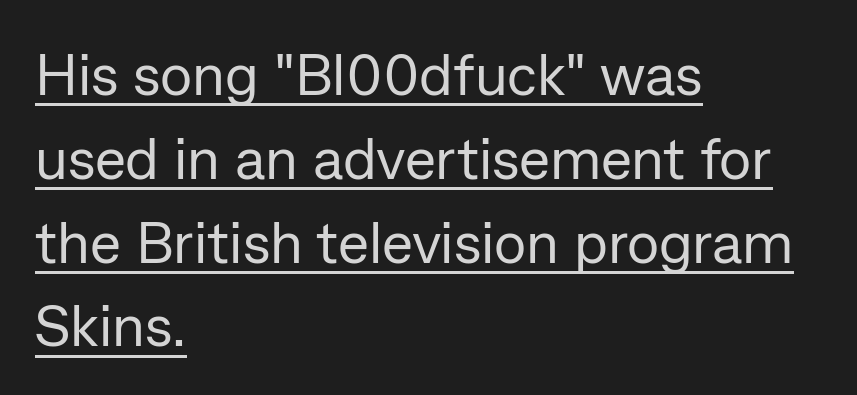
{"serif": "no", "italic": "no", "bold": "no", "weight": "regular", "width": "normal", "stroke_contrast": "low", "x_height": "medium", "monospaced": "no", "underline": "yes", "align": "left", "line_spacing": "normal", "line_spacing_ratio": 1.42, "letter_spacing": "normal", "letter_spacing_em": 0.0, "glyph_px": 59}
